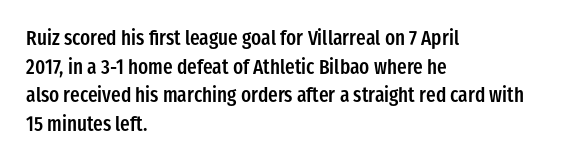
The image shows 20 px text type, upright; set left-aligned, normal line spacing (1.43x), normal letter spacing, not underlined.
